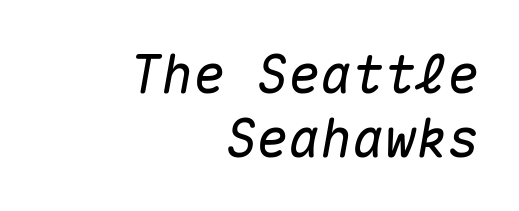
Q: Is the text italic (slanted)? A: Yes, it leans right by about 10 degrees.
Q: Is the text underlined? A: No.
Q: How is the paragraph aligned? A: Right-aligned.
Q: Is the spacing between letters normal or unusually wide? A: Normal.
Q: Width (condensed, normal, or wide)? A: Normal.
Q: Stroke contrast? A: Medium.
Q: x-height? A: Medium.
Q: Monospaced? A: Yes.
